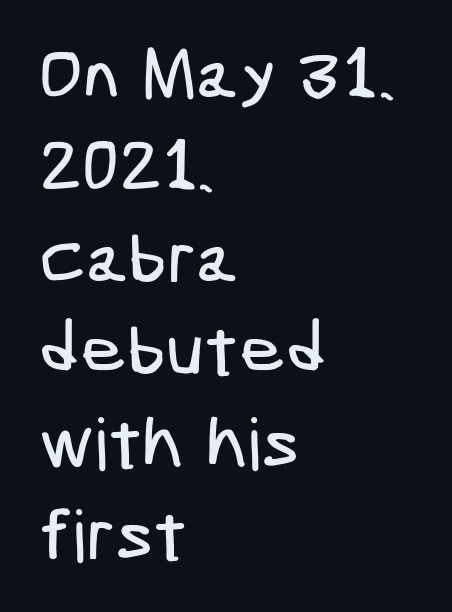
{"serif": "no", "width": "condensed", "stroke_contrast": "low", "x_height": "medium", "underline": "no", "align": "left", "line_spacing": "normal", "line_spacing_ratio": 1.28, "letter_spacing": "normal", "letter_spacing_em": 0.0, "glyph_px": 72}
